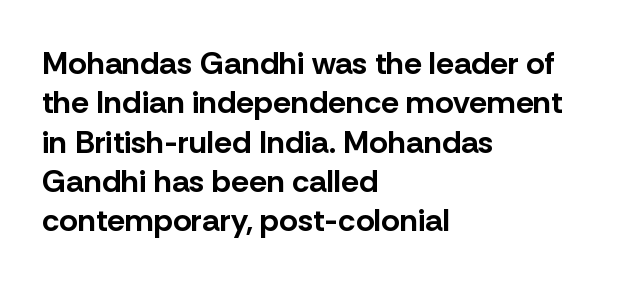
Q: Is the text bold? A: Yes.
Q: Is the text italic (slanted)? A: No, it is upright.
Q: Is the typeface a serif or a sans-serif typeface? A: Sans-serif.
Q: Is the text underlined? A: No.
Q: How is the paragraph aligned? A: Left-aligned.
Q: Is the spacing between letters normal or unusually wide? A: Normal.
Q: Width (condensed, normal, or wide)? A: Normal.
Q: Stroke contrast? A: Low.
Q: x-height? A: Medium.
Q: Monospaced? A: No.
